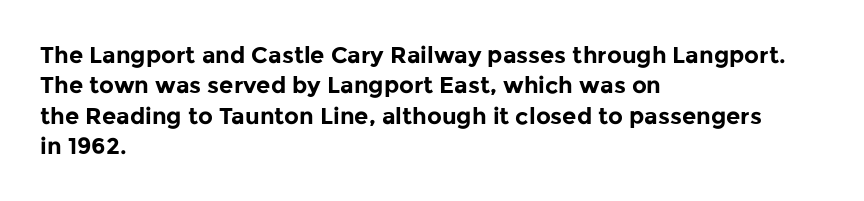
Each word holds together tightly as a unit, with standard inter-letter gaps. Typeset ragged right — the left edge is the straight one. Has an underline been added? It has not. The passage shown stacks its lines at a standard gap. A typesetter would mark this as roman, not italic. The passage shown is emphatically bold.
